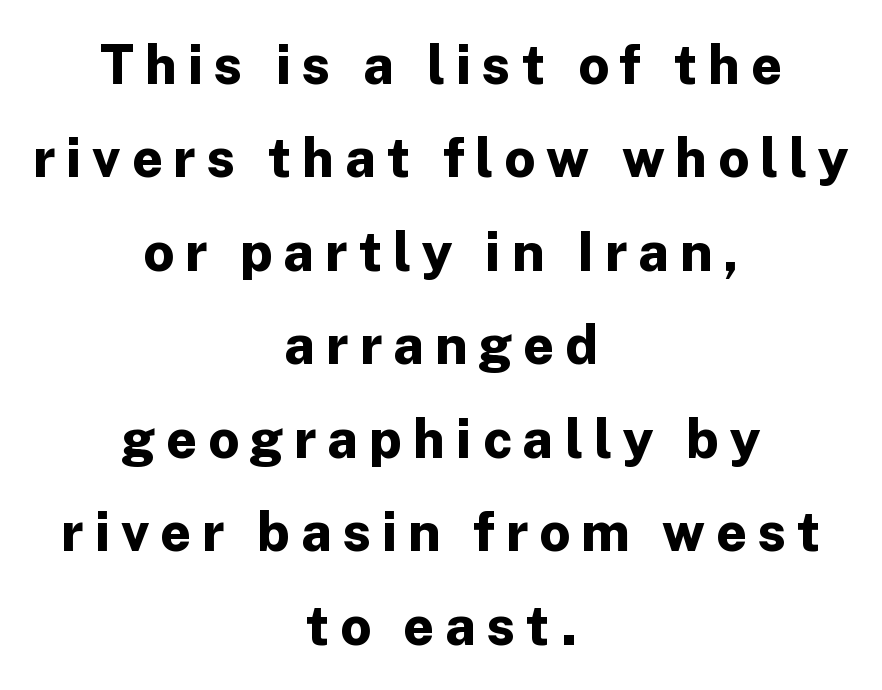
{"serif": "no", "italic": "no", "bold": "yes", "weight": "bold", "width": "normal", "stroke_contrast": "low", "x_height": "medium", "monospaced": "no", "underline": "no", "align": "center", "line_spacing_ratio": 1.73, "letter_spacing": "wide", "letter_spacing_em": 0.2, "glyph_px": 54}
